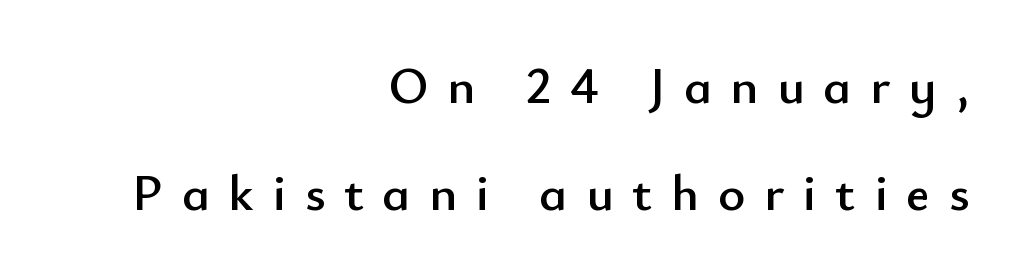
The text was rendered using a sans face with plain stroke endings. Proportional: the letters do not fall into vertical columns. You can tell it's not italic because the verticals are truly vertical. The strip under each line holds only bare page. Caption: multi-line text, flush right, ragged left. How are the letters spaced? Widely, with obvious added tracking.
